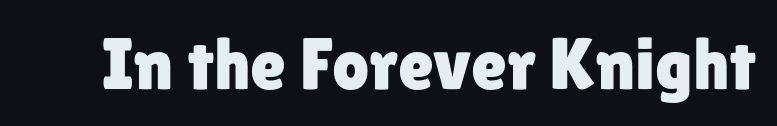
Q: Is the text italic (slanted)? A: No, it is upright.
Q: Is the typeface a serif or a sans-serif typeface? A: Sans-serif.
Q: Is the text underlined? A: No.
Q: Is the spacing between letters normal or unusually wide? A: Normal.
Q: Width (condensed, normal, or wide)? A: Normal.
Q: Stroke contrast? A: Low.
Q: x-height? A: Medium.
Q: Monospaced? A: No.
